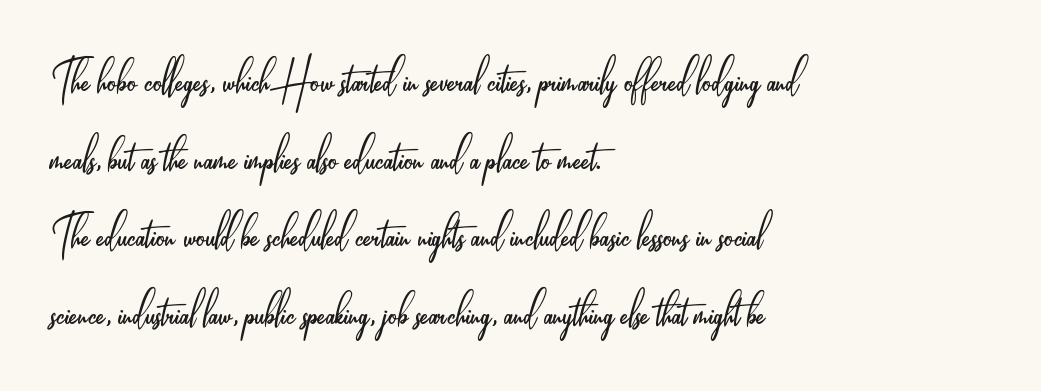
{"serif": "no", "bold": "no", "weight": "light", "width": "condensed", "stroke_contrast": "low", "x_height": "small", "monospaced": "no", "underline": "no", "align": "left", "line_spacing": "normal", "line_spacing_ratio": 1.36, "letter_spacing": "normal", "letter_spacing_em": 0.0, "glyph_px": 57}
